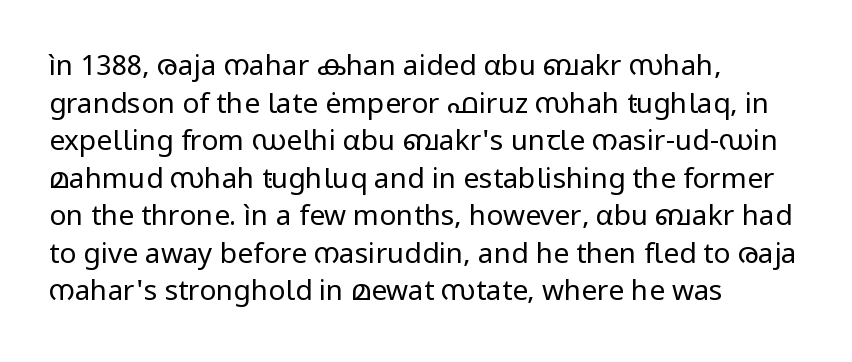
A typesetter would call this zero additional tracking. This rendering uses left alignment, leaving the right contour irregular. Proportional: the letters do not fall into vertical columns. Stems here are at most as thick as an everyday book face.
